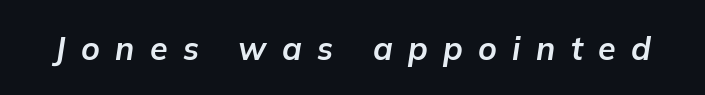
{"italic": "yes", "lean": "right", "slant_degrees": 9, "bold": "yes", "weight": "bold", "width": "normal", "stroke_contrast": "low", "x_height": "medium", "monospaced": "no", "underline": "no", "letter_spacing": "wide", "letter_spacing_em": 0.48, "glyph_px": 32}
